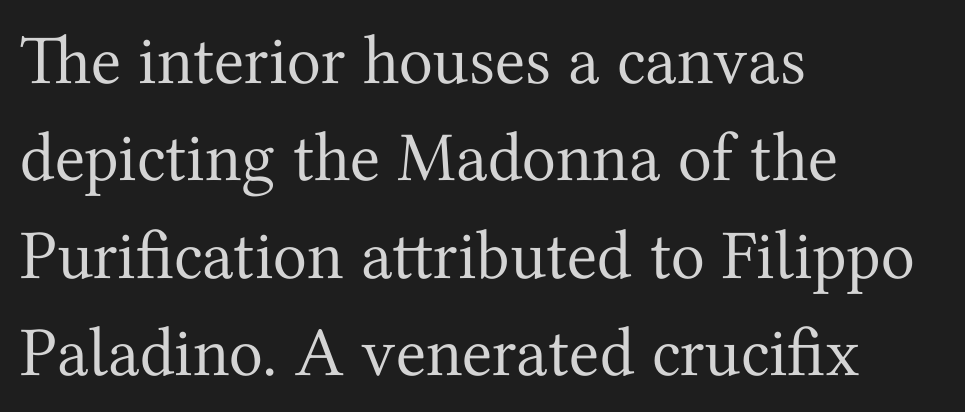
{"serif": "yes", "italic": "no", "bold": "no", "weight": "regular", "width": "normal", "stroke_contrast": "medium", "x_height": "medium", "monospaced": "no", "underline": "no", "align": "left", "line_spacing": "normal", "line_spacing_ratio": 1.39, "letter_spacing": "normal", "letter_spacing_em": 0.0, "glyph_px": 70}
